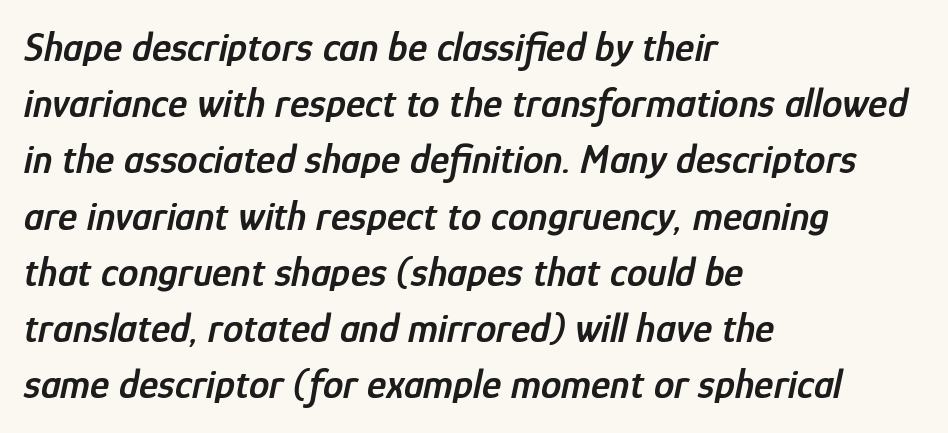
{"italic": "yes", "lean": "right", "slant_degrees": 12, "bold": "semi", "weight": "semibold", "width": "condensed", "stroke_contrast": "low", "x_height": "medium", "monospaced": "no", "underline": "no", "align": "left", "line_spacing": "normal", "line_spacing_ratio": 1.37, "letter_spacing": "normal", "letter_spacing_em": 0.0, "glyph_px": 41}
